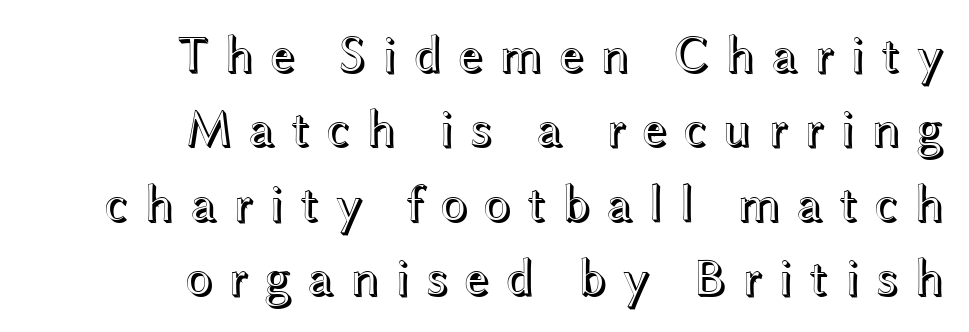
Q: Is the text italic (slanted)? A: No, it is upright.
Q: Is the text underlined? A: No.
Q: How is the paragraph aligned? A: Right-aligned.
Q: Is the spacing between letters normal or unusually wide? A: Unusually wide.
Q: Is the spacing between lines tight, normal or loose? A: Normal.
Q: Width (condensed, normal, or wide)? A: Wide.
Q: x-height? A: Medium.
Q: Monospaced? A: No.
